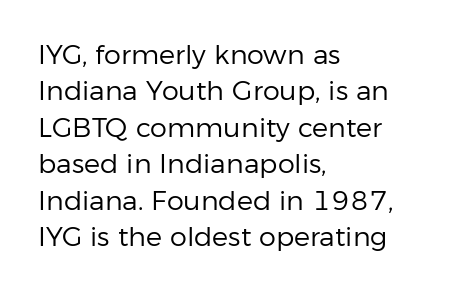
Upright lettering throughout. Reading down the column, the eye jumps a familiar distance to each next line. The typesetting does not lean heavy: it is not bold. Horizontal alignment here is leftward, the default for most running prose. The space directly below the letters is spotless. Glyph-to-glyph distance matches everyday printed text.
